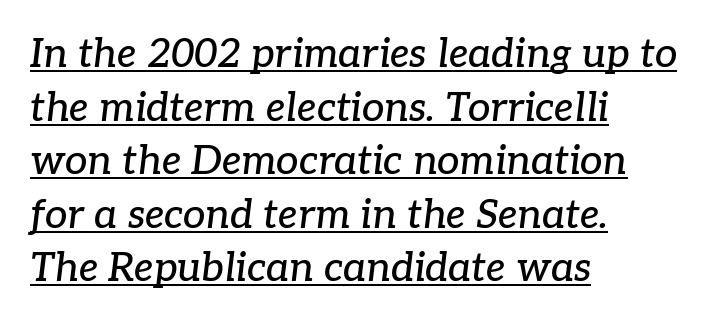
{"serif": "yes", "italic": "yes", "lean": "right", "slant_degrees": 7, "width": "normal", "stroke_contrast": "low", "x_height": "medium", "monospaced": "no", "underline": "yes", "align": "left", "line_spacing": "normal", "line_spacing_ratio": 1.34, "letter_spacing": "normal", "letter_spacing_em": 0.0, "glyph_px": 40}
